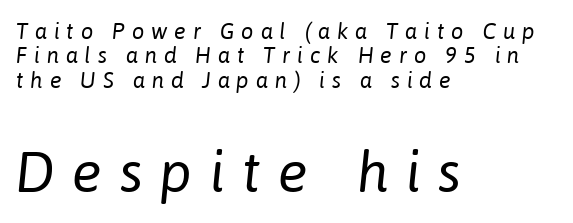
Would a proofreader flag this as italicized? Yes. A typesetter would call this proportional, since set widths differ per character. Is the lower block the larger one? Yes — the lower block carries the bigger type. Words float on clear page, feet unadorned. In terms of leading, this rendering errs on the cramped side.
